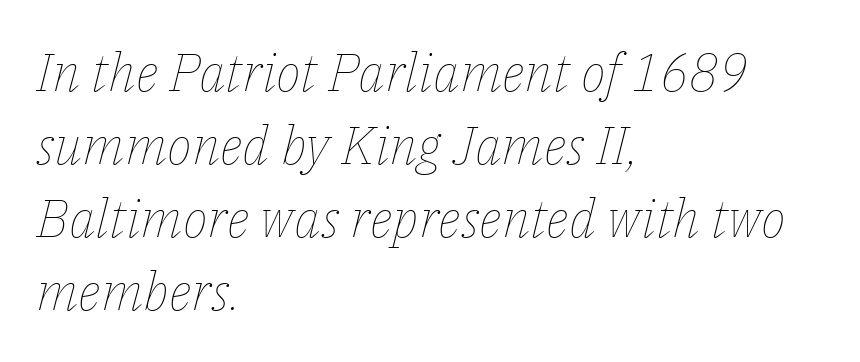
Q: Is the text bold? A: No.
Q: Is the text italic (slanted)? A: Yes, it leans right by about 14 degrees.
Q: Is the text underlined? A: No.
Q: How is the paragraph aligned? A: Left-aligned.
Q: Is the spacing between letters normal or unusually wide? A: Normal.
Q: Is the spacing between lines tight, normal or loose? A: Normal.
Q: Width (condensed, normal, or wide)? A: Normal.
Q: Stroke contrast? A: Low.
Q: x-height? A: Medium.
Q: Monospaced? A: No.
